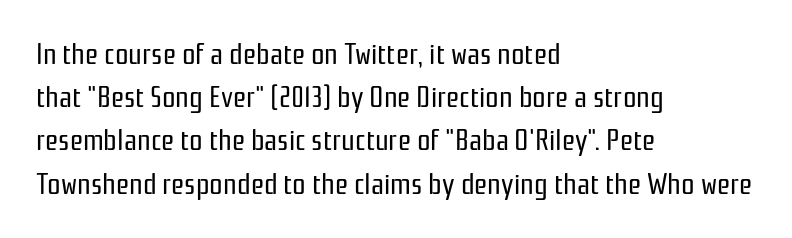
Q: Is the text bold? A: No.
Q: Is the text italic (slanted)? A: No, it is upright.
Q: Is the typeface a serif or a sans-serif typeface? A: Sans-serif.
Q: Is the text underlined? A: No.
Q: How is the paragraph aligned? A: Left-aligned.
Q: Is the spacing between letters normal or unusually wide? A: Normal.
Q: Is the spacing between lines tight, normal or loose? A: Normal.
Q: Width (condensed, normal, or wide)? A: Condensed.
Q: Stroke contrast? A: Low.
Q: x-height? A: Medium.
Q: Monospaced? A: No.
